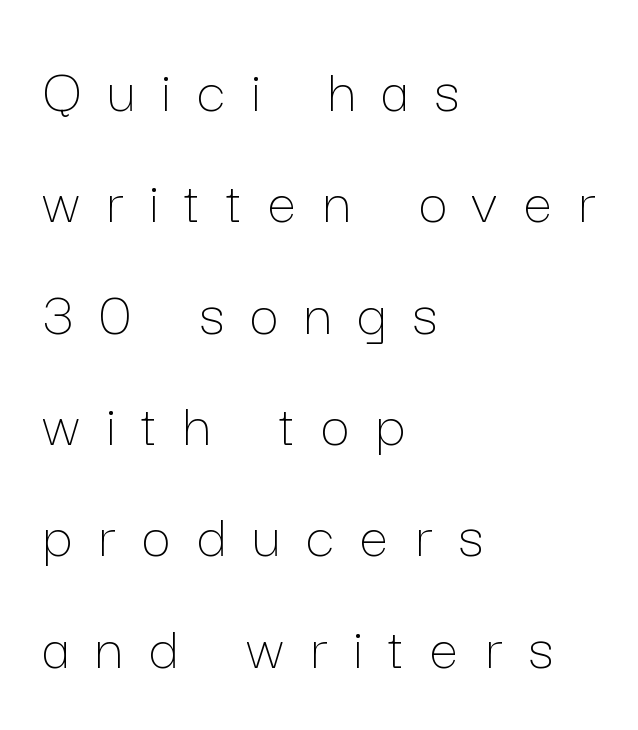
Each row of text sits above clean, open space. Think standard paragraph weight, or any step lighter than that. Horizontally, the lines are justified to the leading edge only. The specimen reads as upright at a glance. The face used here is rendered with a markedly widened letterfit. You could not count columns in this text — the font is proportionally spaced.
